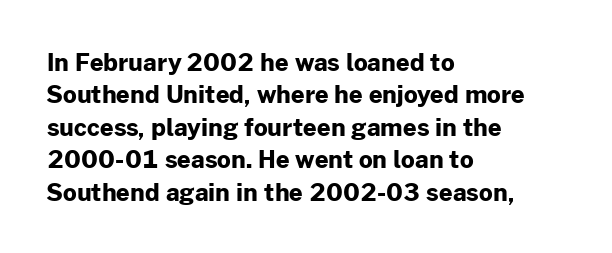
{"italic": "no", "bold": "yes", "underline": "no", "align": "left", "line_spacing": "normal", "line_spacing_ratio": 1.35, "letter_spacing": "normal", "letter_spacing_em": 0.0, "glyph_px": 24}
